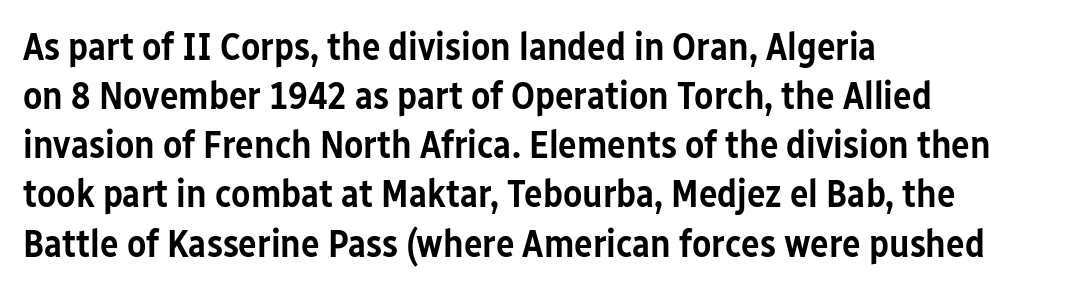
The lettering stays uniformly vertical, giving the passage a roman look. Nope, no serifs anywhere on these letters. Compared with typical paragraphs, the rows here are spaced about the same. The rendering anchors every line to the left-hand side. Note the varied advance widths — an 'i' is clearly narrower than an 'm'. Nothing unusual about the tracking: characters are spaced as the font intends.
